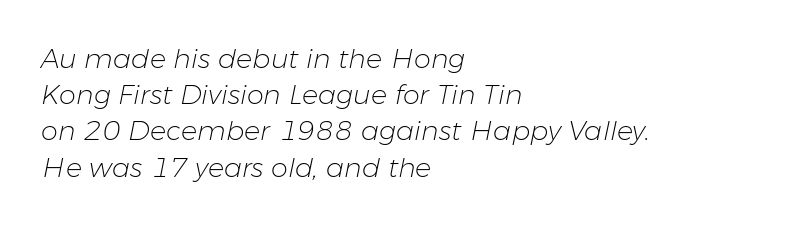
The image shows 27 px text type, italic (leaning right); set left-aligned, normal line spacing (1.34x), normal letter spacing, not underlined.
